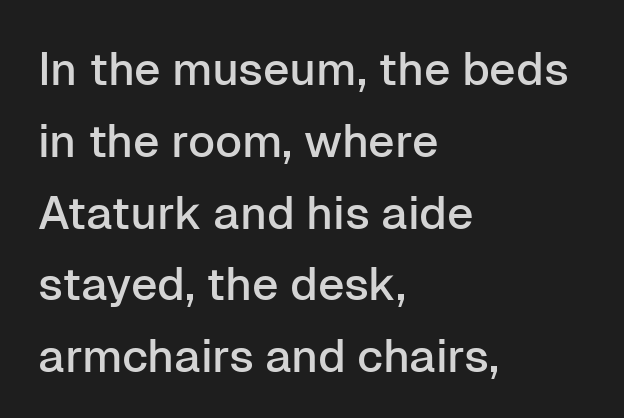
The passage shown is typeset with a sans-serif family. Tracking value appears to be zero — textbook default spacing. The lettering holds an erect, upright posture throughout. Vertically, the passage feels balanced, rows spaced as you'd expect. Descender tails drop into unmarked territory. Each line starts at the same left margin while the right side varies.
